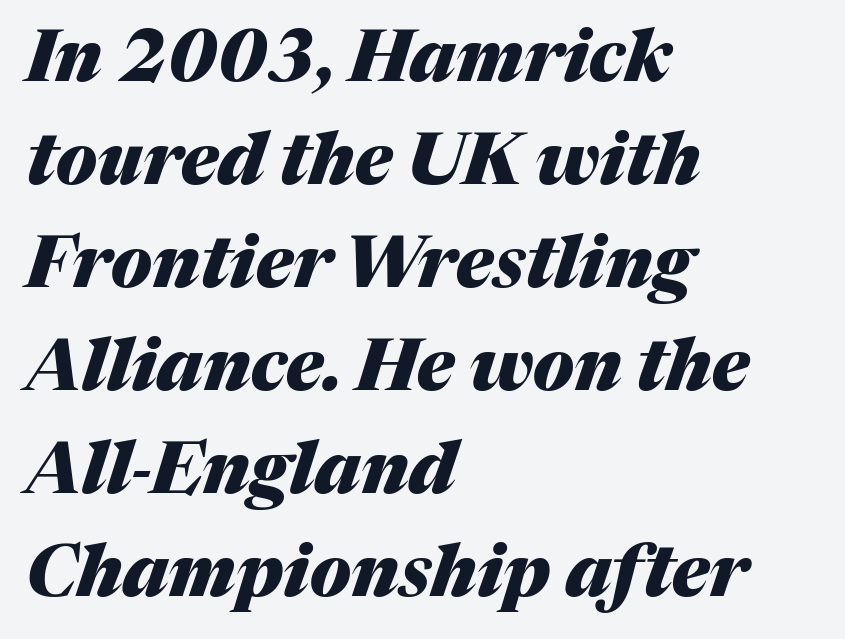
The image shows 71 px heavy type, italic (leaning right); set left-aligned, normal line spacing (1.45x), normal letter spacing, not underlined; medium stroke contrast and a medium x-height.
